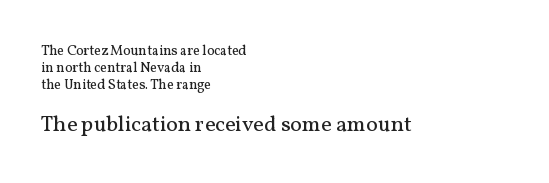
{"italic": "no", "bold": "no", "underline": "no", "align": "left", "line_spacing_ratio": 1.23, "letter_spacing": "normal", "letter_spacing_em": 0.0, "larger_block": "second", "size_ratio": 1.57, "glyph_px": 22}
